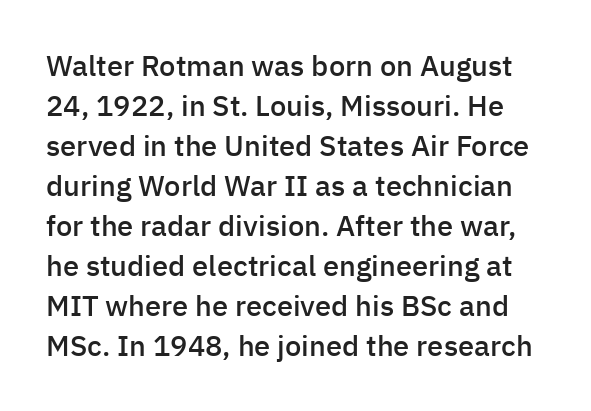
{"serif": "no", "italic": "no", "bold": "semi", "weight": "semibold", "width": "normal", "stroke_contrast": "low", "x_height": "medium", "monospaced": "no", "underline": "no", "line_spacing": "normal", "line_spacing_ratio": 1.38, "letter_spacing": "normal", "letter_spacing_em": 0.0, "glyph_px": 29}
